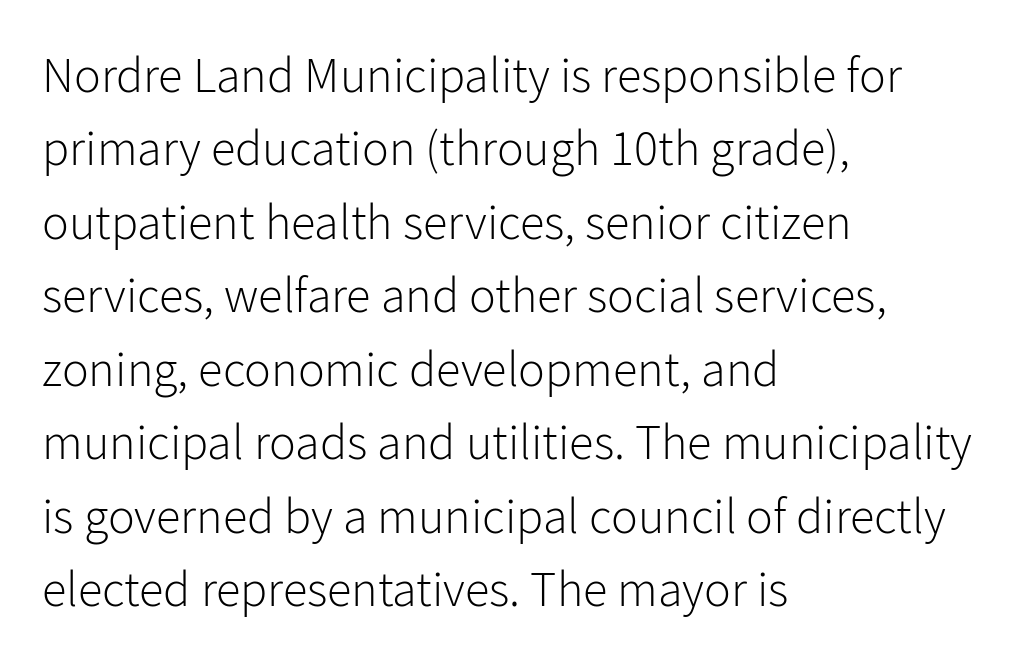
Q: Is the text bold? A: No.
Q: Is the text italic (slanted)? A: No, it is upright.
Q: Is the typeface a serif or a sans-serif typeface? A: Sans-serif.
Q: Is the text underlined? A: No.
Q: How is the paragraph aligned? A: Left-aligned.
Q: Is the spacing between letters normal or unusually wide? A: Normal.
Q: Is the spacing between lines tight, normal or loose? A: Normal.
Q: Width (condensed, normal, or wide)? A: Normal.
Q: Stroke contrast? A: Low.
Q: x-height? A: Medium.
Q: Monospaced? A: No.
